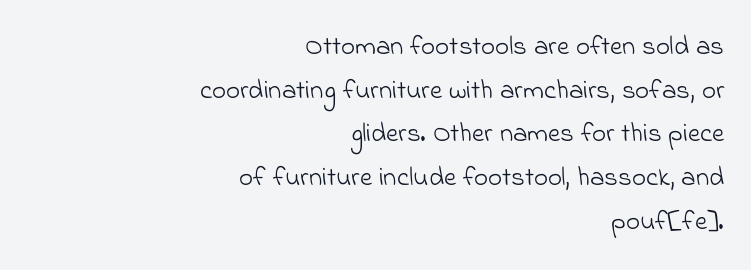
The image shows 27 px text type; set right-aligned, normal line spacing (1.62x), normal letter spacing, not underlined.
